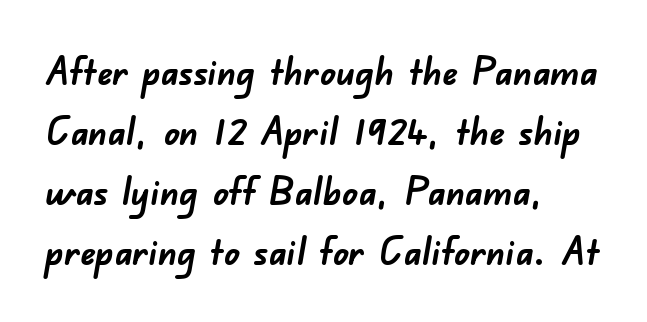
The image shows 38 px semibold sans-serif type; set normal line spacing (1.58x), normal letter spacing, not underlined; low stroke contrast and a small x-height.
